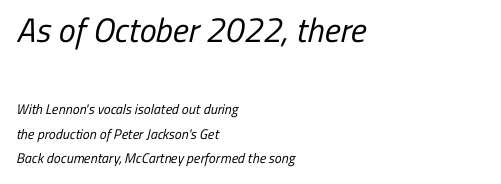
Q: Is the text bold? A: No.
Q: Is the typeface a serif or a sans-serif typeface? A: Sans-serif.
Q: Is the text underlined? A: No.
Q: How is the paragraph aligned? A: Left-aligned.
Q: Is the spacing between letters normal or unusually wide? A: Normal.
Q: Which block of text is set in a larger size, the first (top) or the second (bottom)? A: The first (top) one.
Q: Width (condensed, normal, or wide)? A: Condensed.
Q: Stroke contrast? A: Low.
Q: x-height? A: Medium.
Q: Monospaced? A: No.
